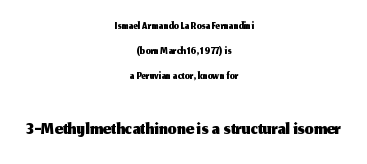
{"serif": "no", "italic": "no", "width": "normal", "stroke_contrast": "medium", "x_height": "medium", "monospaced": "no", "underline": "no", "align": "center", "line_spacing": "normal", "line_spacing_ratio": 1.55, "letter_spacing": "normal", "letter_spacing_em": 0.0, "larger_block": "second", "size_ratio": 1.75, "glyph_px": 28}
